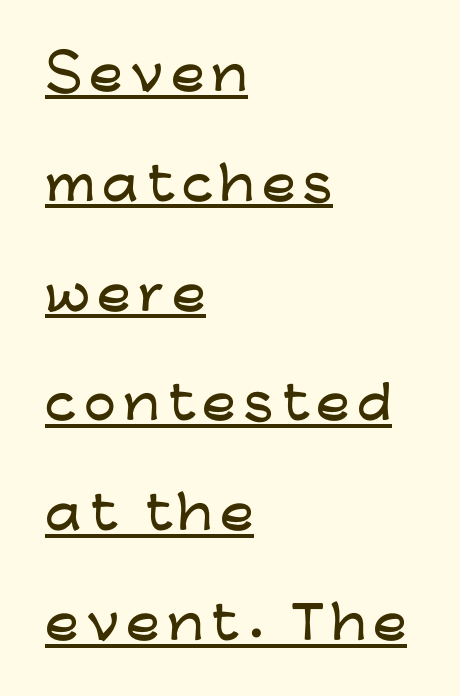
The type sits square on the baseline with zero lean. The vertical gap from one line to the next is large. Do the characters align in a grid? No, the font is proportional. A sans-serif font was chosen for this passage. Caption: lettering with a line underneath. Casual observation: everything's shoved over to the left.
